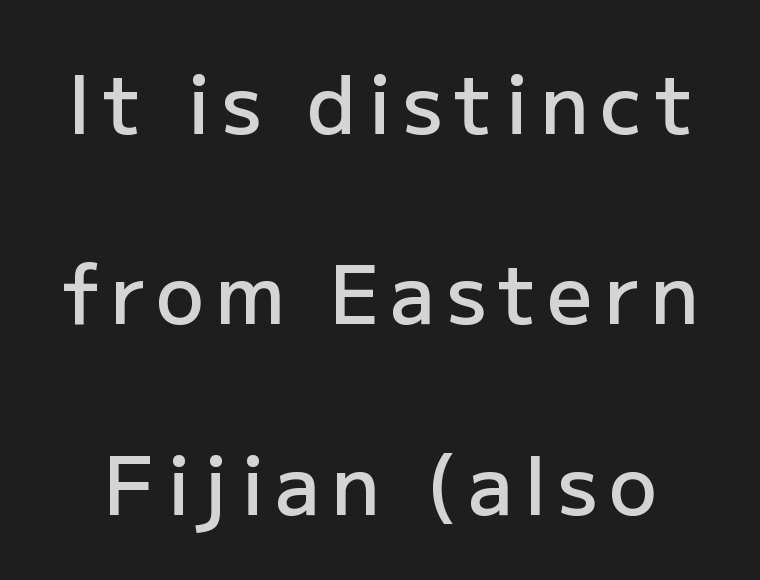
These lines carry some extra weight — a demibold, not a full bold. Honestly, there is no underline to notice here at all. Serif or sans? Sans — the stroke terminals are bare. The lettering stays uniformly vertical, giving the passage a roman look. This sample trades compactness for vertical openness between lines.
